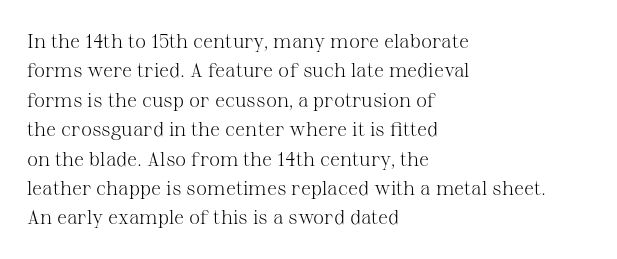
The image shows 20 px text type, upright; set left-aligned, normal line spacing (1.47x), normal letter spacing, not underlined.
